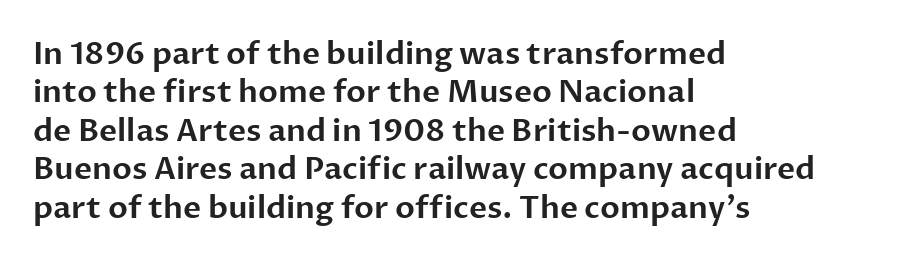
Q: Is the text italic (slanted)? A: No, it is upright.
Q: Is the typeface a serif or a sans-serif typeface? A: Sans-serif.
Q: Is the text underlined? A: No.
Q: How is the paragraph aligned? A: Left-aligned.
Q: Is the spacing between letters normal or unusually wide? A: Normal.
Q: Width (condensed, normal, or wide)? A: Normal.
Q: Stroke contrast? A: Low.
Q: x-height? A: Medium.
Q: Monospaced? A: No.
